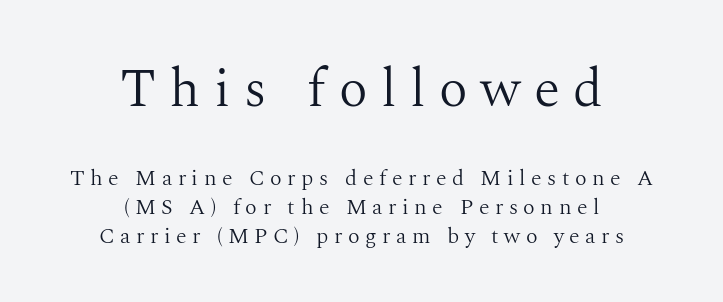
Q: Is the text bold? A: No.
Q: Is the text italic (slanted)? A: No, it is upright.
Q: Is the typeface a serif or a sans-serif typeface? A: Serif.
Q: Is the text underlined? A: No.
Q: How is the paragraph aligned? A: Centered.
Q: Is the spacing between letters normal or unusually wide? A: Unusually wide.
Q: Is the spacing between lines tight, normal or loose? A: Normal.
Q: Which block of text is set in a larger size, the first (top) or the second (bottom)? A: The first (top) one.
Q: Width (condensed, normal, or wide)? A: Normal.
Q: Stroke contrast? A: Medium.
Q: x-height? A: Medium.
Q: Monospaced? A: No.
